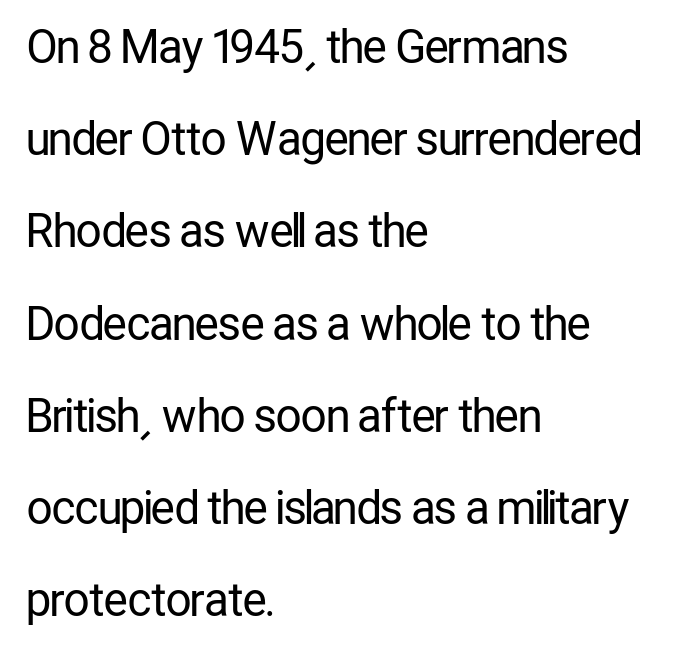
The image shows 45 px regular-weight, condensed sans-serif type, upright; set left-aligned, loose line spacing (2.05x), normal letter spacing, not underlined; low stroke contrast and a medium x-height.
